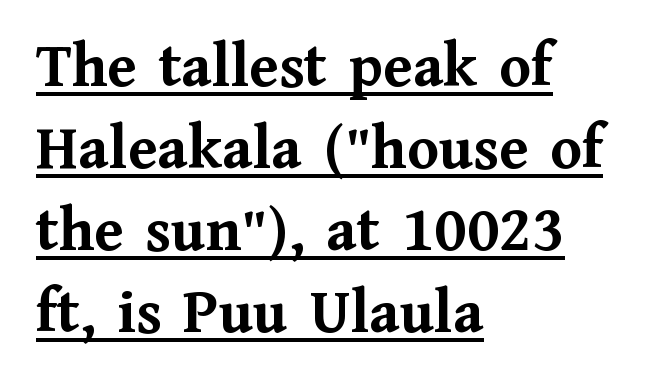
The image shows 64 px semibold serif type, upright; set left-aligned, normal line spacing (1.28x), normal letter spacing, underlined; medium stroke contrast and a medium x-height.
